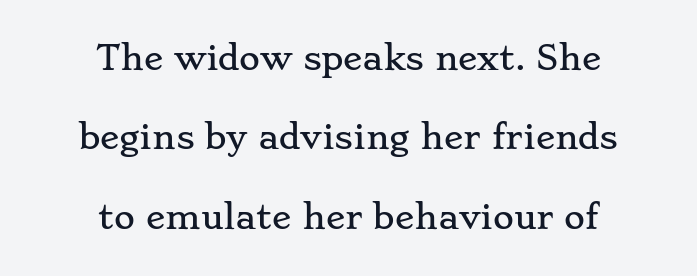
No word sits above an underline. The passage shown is typed in a proportional face where columns would drift. The passage is arranged like a title page — every line centered. Posture: upright roman. Whoever set this chose breathing room over compactness in the vertical rhythm. The type is set solid horizontally, with unmodified tracking.
